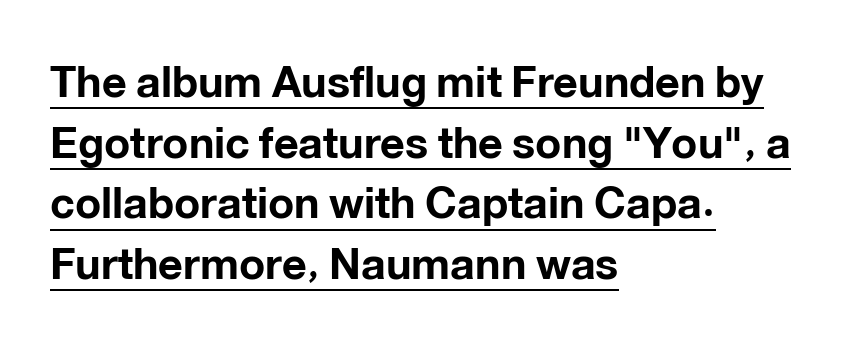
The image shows 43 px bold sans-serif type, upright; set left-aligned, normal line spacing (1.41x), normal letter spacing, underlined; low stroke contrast and a medium x-height.
